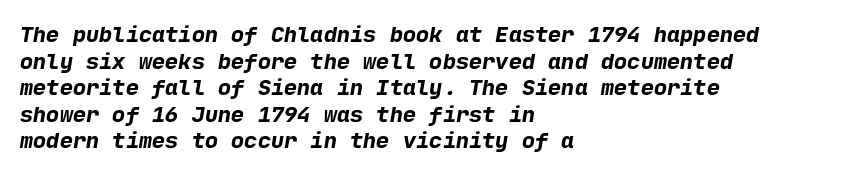
The letterforms sit shoulder to shoulder at normal distance. Bare-footed words on every line. The letters are bold, with thick, heavy strokes. Horizontal alignment here is leftward, the default for most running prose.
